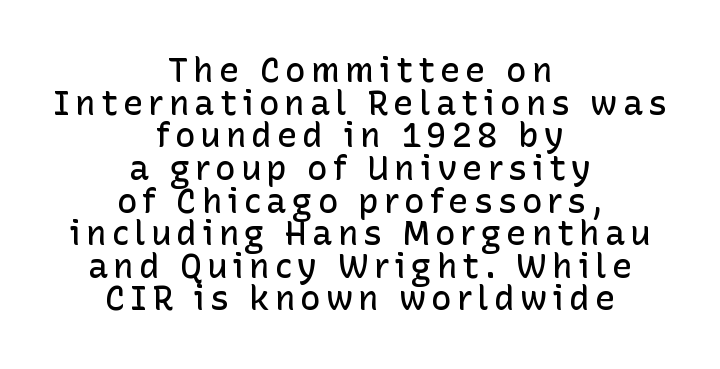
{"serif": "no", "italic": "no", "bold": "semi", "weight": "semibold", "width": "normal", "stroke_contrast": "low", "x_height": "medium", "monospaced": "no", "underline": "no", "align": "center", "line_spacing": "tight", "line_spacing_ratio": 0.96, "glyph_px": 34}
